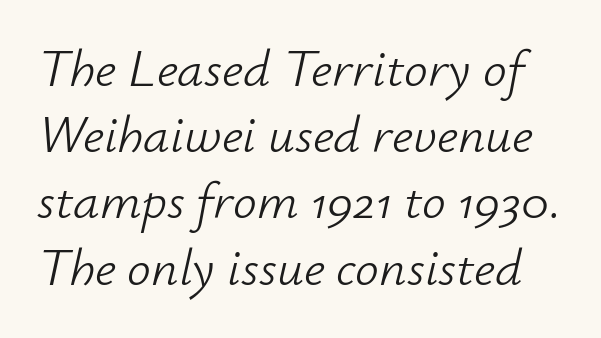
The image shows 53 px light type, italic (leaning right); set normal line spacing (1.25x), normal letter spacing, not underlined; low stroke contrast and a small x-height.
